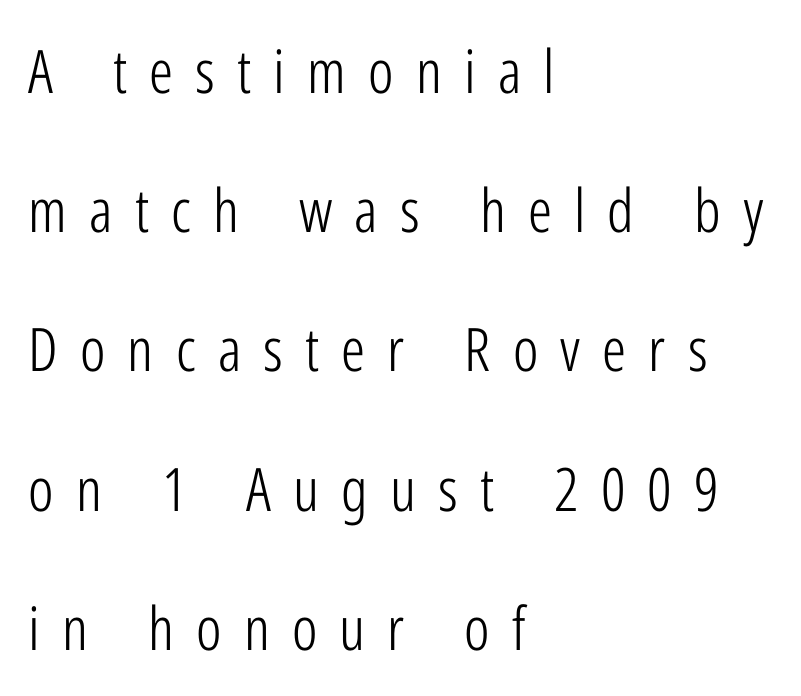
The image shows 60 px light, condensed sans-serif type, upright; set left-aligned, loose line spacing (2.32x), unusually wide letter spacing (+0.37 em), not underlined; low stroke contrast and a medium x-height.
